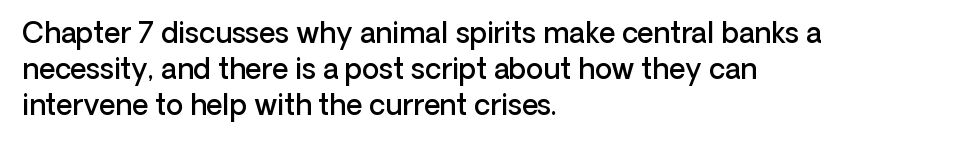
{"serif": "no", "italic": "no", "bold": "semi", "weight": "semibold", "width": "normal", "stroke_contrast": "low", "x_height": "medium", "monospaced": "no", "underline": "no", "align": "left", "line_spacing": "normal", "line_spacing_ratio": 1.28, "letter_spacing": "normal", "letter_spacing_em": 0.0, "glyph_px": 28}
